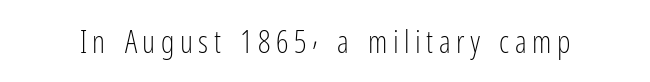
The passage shown is typed in a proportional face where columns would drift. The gap between lines stays unmarked. Serif or sans? Sans — the stroke terminals are bare. The lettering stays uniformly vertical, giving the passage a roman look.
